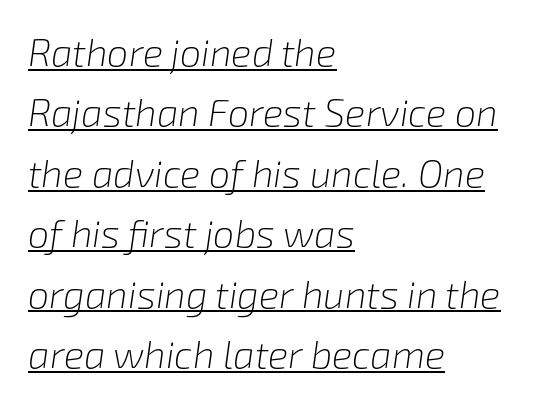
The image shows 38 px light type, italic (leaning right); set left-aligned, normal line spacing (1.59x), normal letter spacing, underlined; low stroke contrast and a medium x-height.
